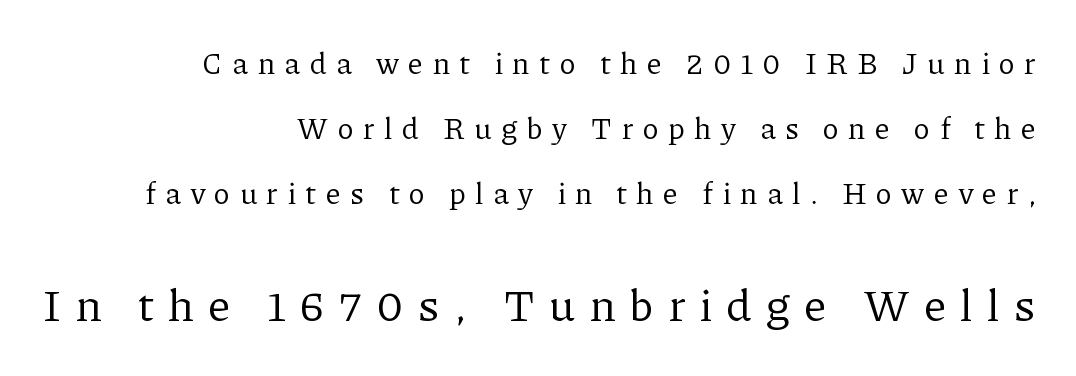
When letters stand straight like this, we call the style roman or upright. Loose tracking; the words dissolve into strings of separated letters. In this sample the second text group is rendered at the bigger scale. This block would shrink considerably if given ordinary leading; it's expanded now.
